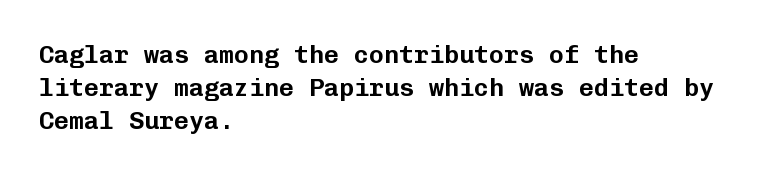
The image shows 25 px text type, upright; set left-aligned, normal line spacing (1.32x), normal letter spacing, not underlined.
